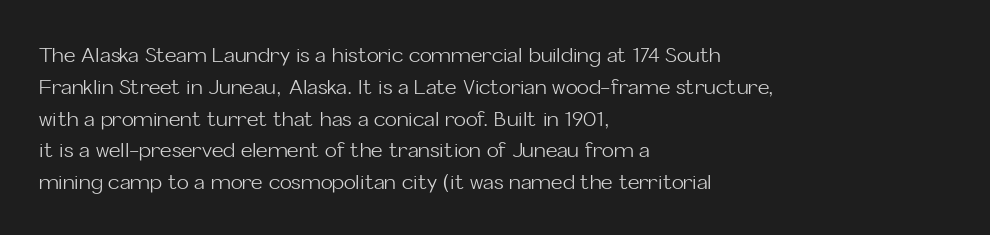
The image shows 20 px text type, upright; set left-aligned, normal line spacing (1.59x), normal letter spacing, not underlined.
